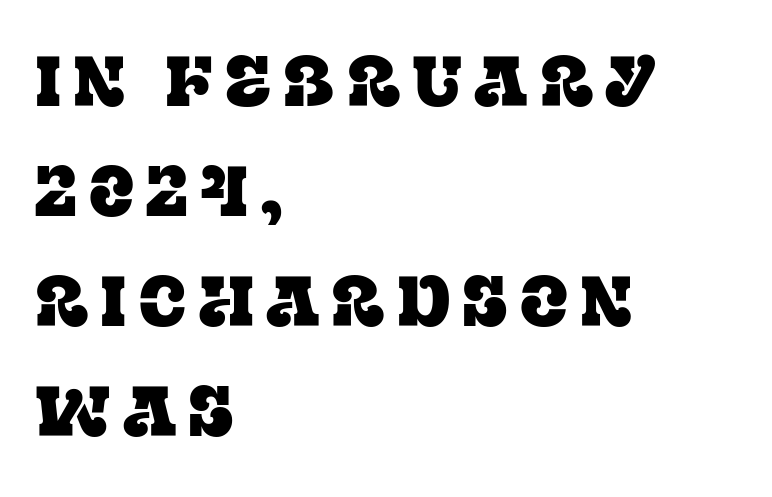
Q: Is the text italic (slanted)? A: No, it is upright.
Q: Is the typeface a serif or a sans-serif typeface? A: Serif.
Q: Is the text underlined? A: No.
Q: How is the paragraph aligned? A: Left-aligned.
Q: Is the spacing between lines tight, normal or loose? A: Normal.
Q: Width (condensed, normal, or wide)? A: Normal.
Q: Stroke contrast? A: Low.
Q: x-height? A: Large.
Q: Monospaced? A: No.
